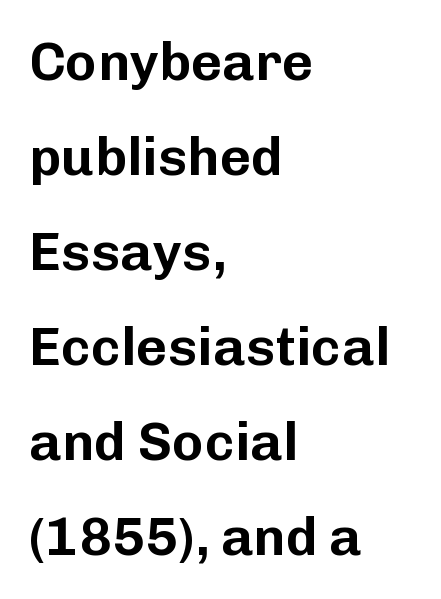
The image shows 54 px sans-serif type, upright; set left-aligned, line spacing 1.76x, normal letter spacing, not underlined; low stroke contrast and a medium x-height.
